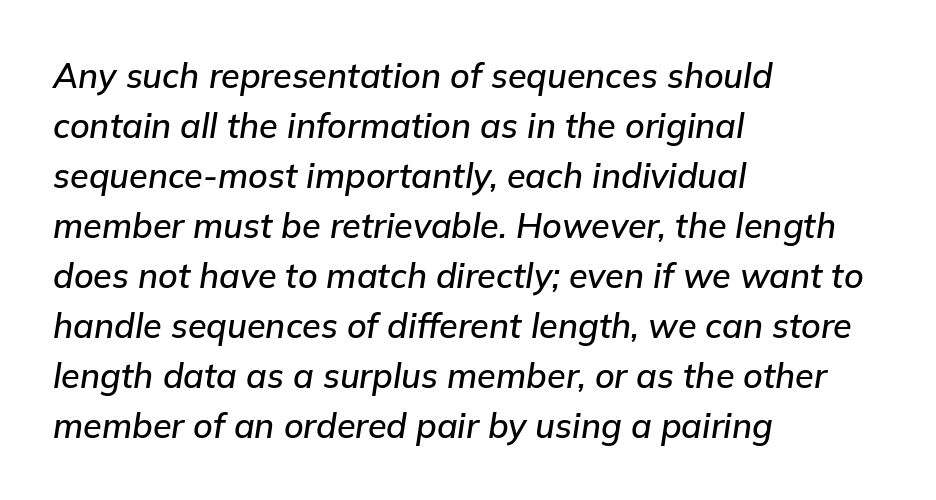
The image shows 34 px text type, italic (leaning right); set left-aligned, normal line spacing (1.47x), normal letter spacing, not underlined; low stroke contrast and a medium x-height.
